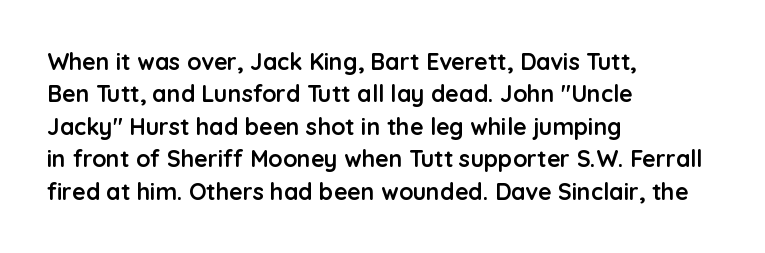
{"italic": "no", "bold": "yes", "underline": "no", "align": "left", "line_spacing": "normal", "line_spacing_ratio": 1.41, "letter_spacing": "normal", "letter_spacing_em": 0.0, "glyph_px": 23}
